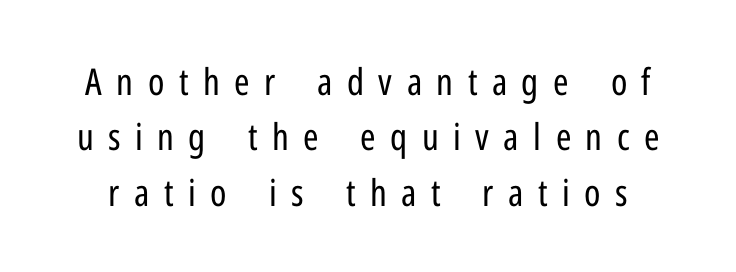
Q: Is the text bold? A: No.
Q: Is the text italic (slanted)? A: No, it is upright.
Q: Is the typeface a serif or a sans-serif typeface? A: Sans-serif.
Q: Is the text underlined? A: No.
Q: Is the spacing between letters normal or unusually wide? A: Unusually wide.
Q: Is the spacing between lines tight, normal or loose? A: Normal.
Q: Width (condensed, normal, or wide)? A: Condensed.
Q: Stroke contrast? A: Low.
Q: x-height? A: Medium.
Q: Monospaced? A: No.
